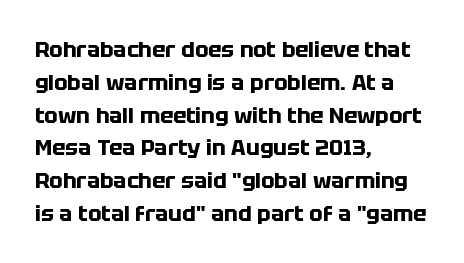
Q: Is the text bold? A: Yes.
Q: Is the text italic (slanted)? A: No, it is upright.
Q: Is the text underlined? A: No.
Q: How is the paragraph aligned? A: Left-aligned.
Q: Is the spacing between letters normal or unusually wide? A: Normal.
Q: Is the spacing between lines tight, normal or loose? A: Normal.
